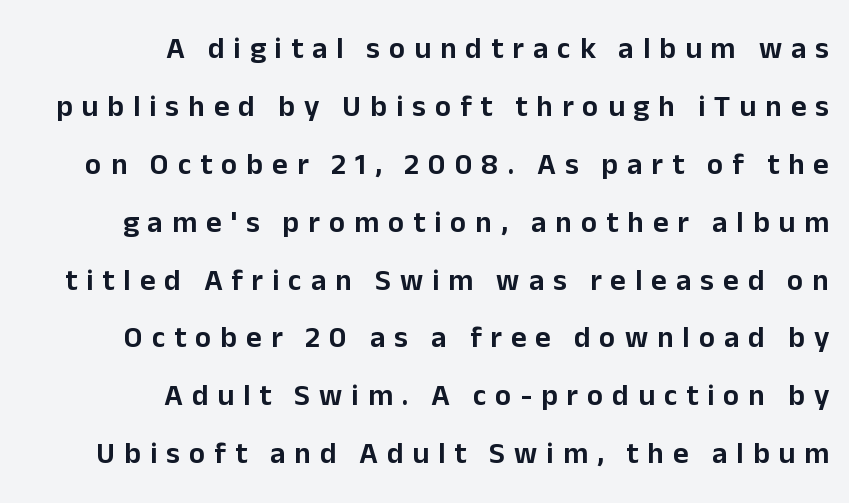
Q: Is the text italic (slanted)? A: No, it is upright.
Q: Is the typeface a serif or a sans-serif typeface? A: Sans-serif.
Q: Is the text underlined? A: No.
Q: How is the paragraph aligned? A: Right-aligned.
Q: Is the spacing between letters normal or unusually wide? A: Unusually wide.
Q: Is the spacing between lines tight, normal or loose? A: Loose.
Q: Width (condensed, normal, or wide)? A: Normal.
Q: Stroke contrast? A: Low.
Q: x-height? A: Medium.
Q: Monospaced? A: No.
